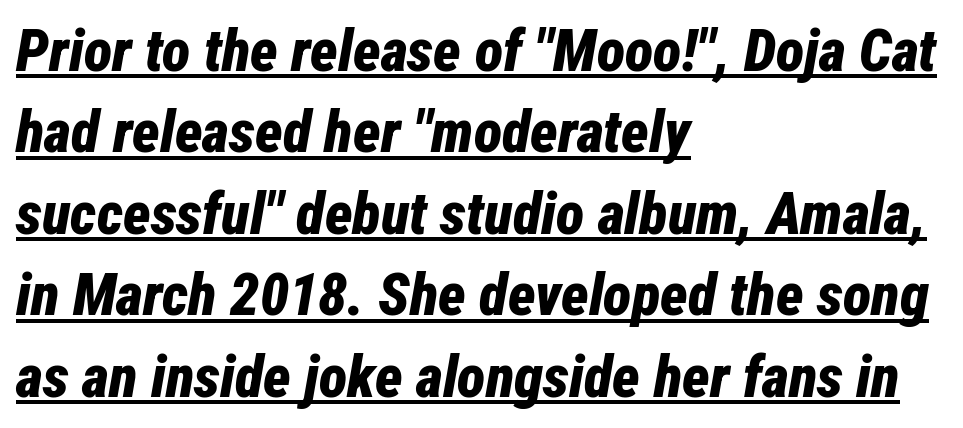
Q: Is the text bold? A: Yes.
Q: Is the text italic (slanted)? A: Yes, it leans right by about 12 degrees.
Q: Is the text underlined? A: Yes.
Q: How is the paragraph aligned? A: Left-aligned.
Q: Is the spacing between letters normal or unusually wide? A: Normal.
Q: Is the spacing between lines tight, normal or loose? A: Normal.
Q: Width (condensed, normal, or wide)? A: Condensed.
Q: Stroke contrast? A: Low.
Q: x-height? A: Medium.
Q: Monospaced? A: No.
